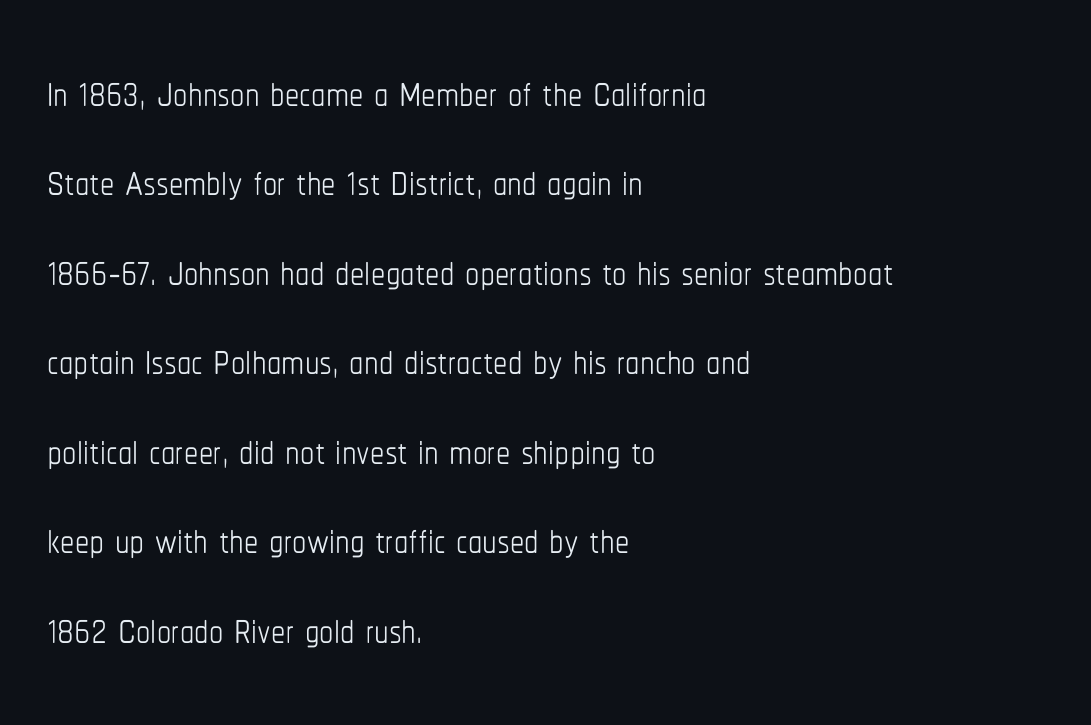
{"italic": "no", "bold": "no", "weight": "thin", "width": "condensed", "stroke_contrast": "low", "x_height": "medium", "monospaced": "no", "underline": "no", "align": "left", "line_spacing": "normal", "line_spacing_ratio": 1.57, "letter_spacing": "normal", "letter_spacing_em": 0.0, "glyph_px": 57}
